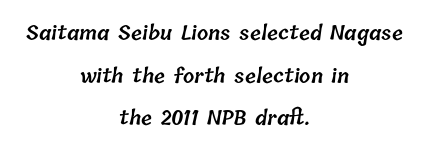
Interline gaps are noticeably wide in this sample. The baseline area is clear. Tracking here is standard; glyphs follow each other at the usual distance. Casual observation: everything's sitting right in the middle. Heft: intermediate — a semibold.
